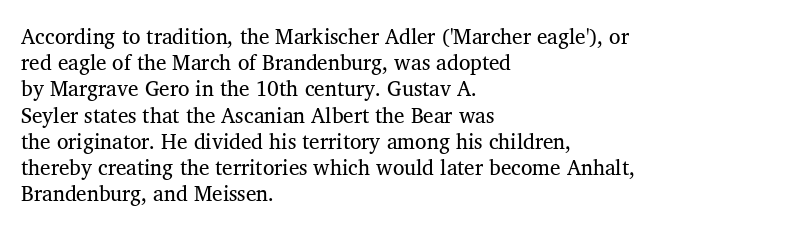
{"italic": "no", "underline": "no", "align": "left", "line_spacing": "normal", "line_spacing_ratio": 1.25, "letter_spacing": "normal", "letter_spacing_em": 0.0, "glyph_px": 21}
